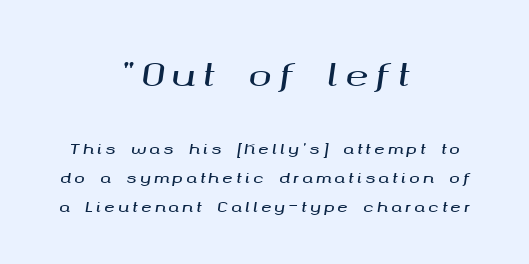
Q: Is the text italic (slanted)? A: Yes, it leans right by about 8 degrees.
Q: Is the text underlined? A: No.
Q: How is the paragraph aligned? A: Centered.
Q: Is the spacing between letters normal or unusually wide? A: Unusually wide.
Q: Is the spacing between lines tight, normal or loose? A: Loose.
Q: Which block of text is set in a larger size, the first (top) or the second (bottom)? A: The first (top) one.
Q: Width (condensed, normal, or wide)? A: Wide.
Q: Stroke contrast? A: Medium.
Q: x-height? A: Medium.
Q: Monospaced? A: No.
